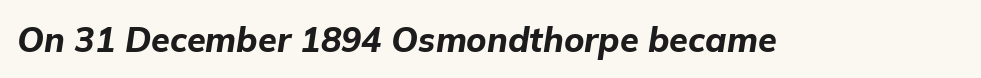
The image shows 34 px bold type, italic (leaning right); set normal letter spacing, not underlined; low stroke contrast and a medium x-height.
